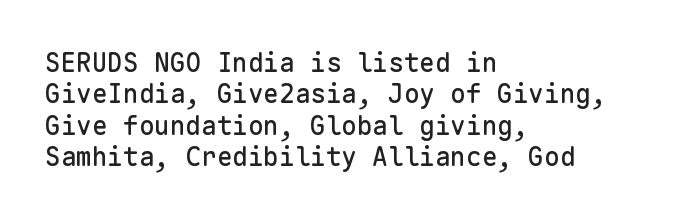
{"italic": "no", "underline": "no", "align": "left", "line_spacing_ratio": 1.21, "letter_spacing": "normal", "letter_spacing_em": 0.0, "glyph_px": 26}
